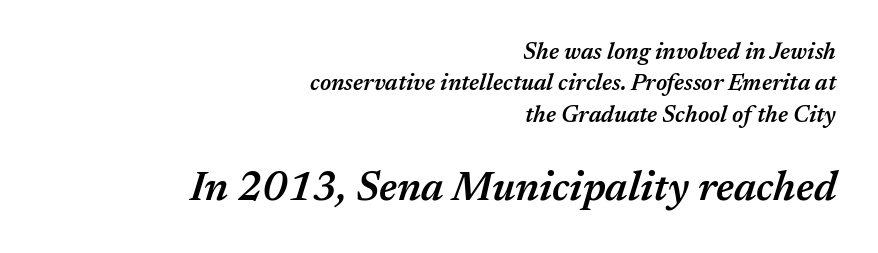
{"italic": "yes", "lean": "right", "slant_degrees": 17, "bold": "semi", "weight": "semibold", "width": "normal", "stroke_contrast": "medium", "x_height": "medium", "monospaced": "no", "underline": "no", "align": "right", "line_spacing": "normal", "line_spacing_ratio": 1.36, "letter_spacing": "normal", "letter_spacing_em": 0.0, "larger_block": "second", "size_ratio": 1.78, "glyph_px": 41}
